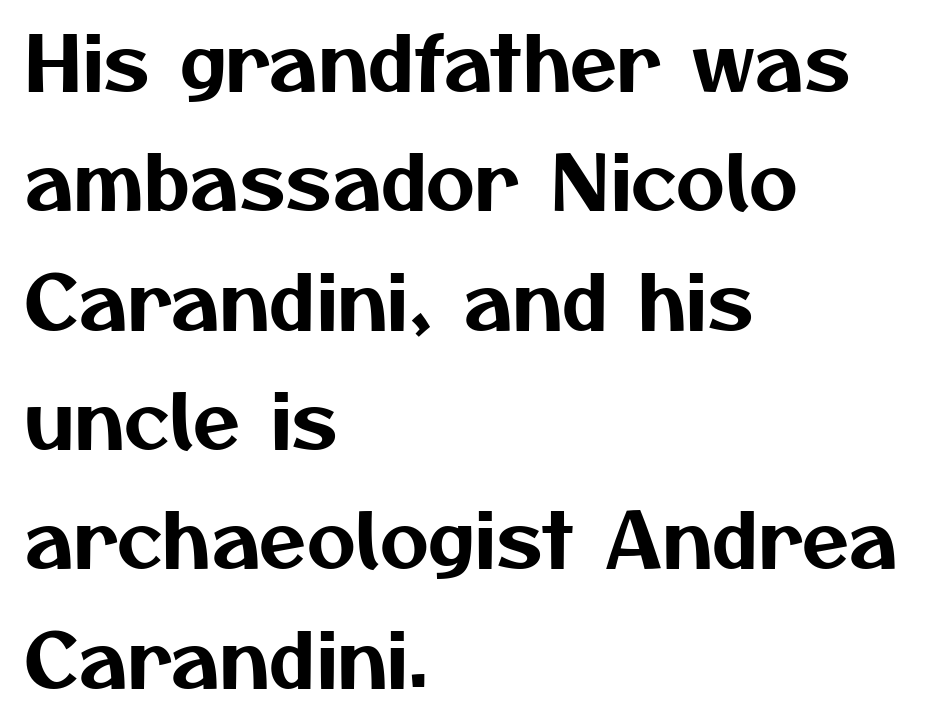
You can tell from the bare stems that sans-serif type was used. Vertical spacing — default. Between one letter and the next there's only the usual sliver of space. Nobody drew a line under any word here. The lines are quadded left. This sample has the flowing, uneven cadence of proportional lettering.
